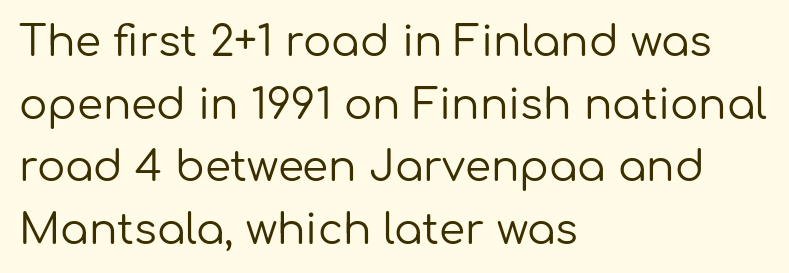
{"serif": "no", "italic": "no", "bold": "no", "weight": "regular", "width": "normal", "stroke_contrast": "low", "x_height": "medium", "monospaced": "no", "underline": "no", "align": "left", "line_spacing": "normal", "line_spacing_ratio": 1.49, "letter_spacing": "normal", "letter_spacing_em": 0.0, "glyph_px": 42}
